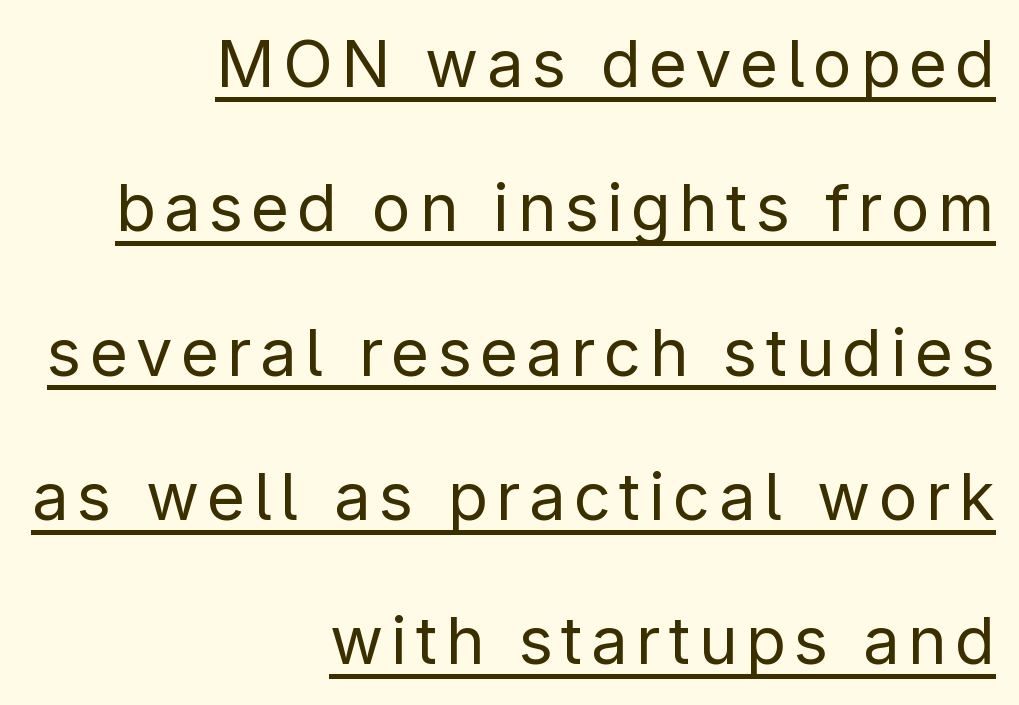
The image shows 65 px regular-weight sans-serif type, upright; set right-aligned, loose line spacing (2.22x), underlined; low stroke contrast and a medium x-height.
